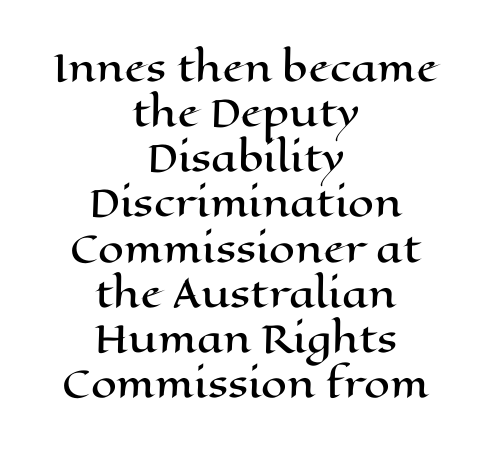
The image shows 37 px wide type, upright; set centered, line spacing 1.22x, normal letter spacing, not underlined; high stroke contrast and a medium x-height.
